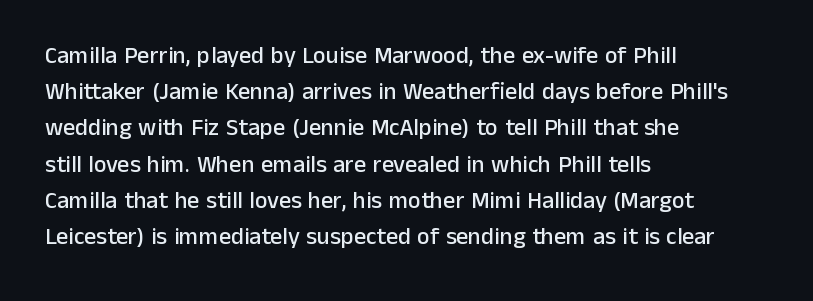
Leading: standard. Ascenders rise straight up at ninety degrees. Nobody drew a line under any word here. Here the glyphs are tracked normally, forming tight word shapes. All the whitespace from short lines collects on the right.
